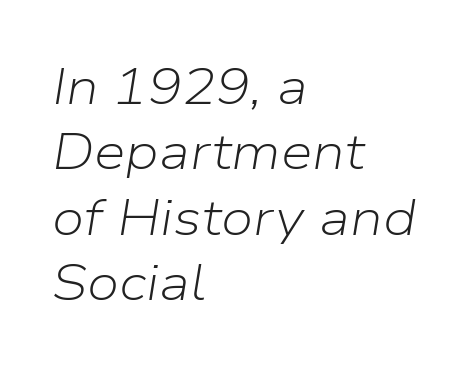
Does extra space separate the letters? No, they use regular spacing. Only glyphs here, with clear space below each row. The face looks like a standard text weight, possibly lighter. The face used here is proportionally spaced, like ordinary book or web type. In terms of posture, this sample is oblique. The vertical gap from one line to the next is medium.
